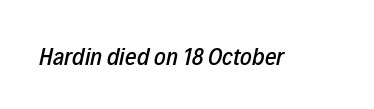
The image shows 25 px text type, italic (leaning right); set normal letter spacing, not underlined.
